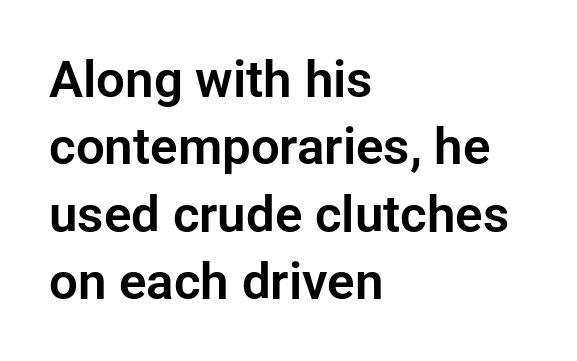
{"serif": "no", "italic": "no", "width": "normal", "stroke_contrast": "low", "x_height": "medium", "monospaced": "no", "underline": "no", "align": "left", "line_spacing": "normal", "line_spacing_ratio": 1.32, "letter_spacing": "normal", "letter_spacing_em": 0.0, "glyph_px": 51}
